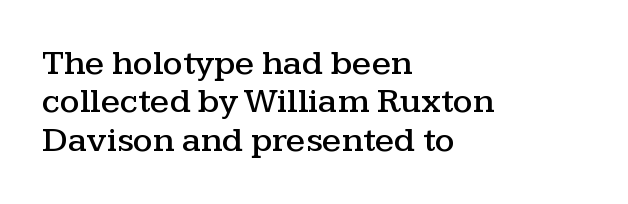
Q: Is the text italic (slanted)? A: No, it is upright.
Q: Is the typeface a serif or a sans-serif typeface? A: Serif.
Q: Is the text underlined? A: No.
Q: How is the paragraph aligned? A: Left-aligned.
Q: Is the spacing between letters normal or unusually wide? A: Normal.
Q: Is the spacing between lines tight, normal or loose? A: Tight.
Q: Width (condensed, normal, or wide)? A: Wide.
Q: Stroke contrast? A: Medium.
Q: x-height? A: Medium.
Q: Monospaced? A: No.
